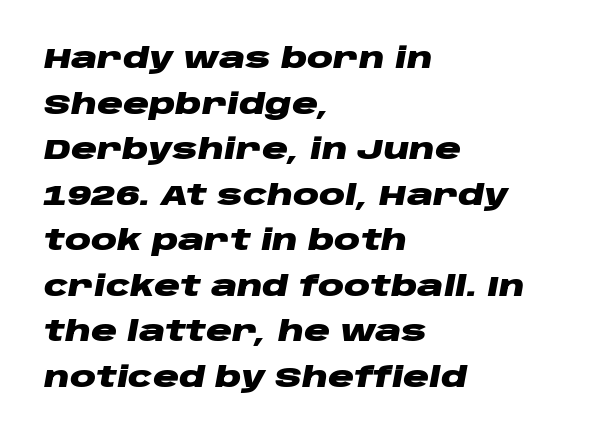
Q: Is the text bold? A: Yes.
Q: Is the text italic (slanted)? A: Yes, it leans right by about 10 degrees.
Q: Is the text underlined? A: No.
Q: How is the paragraph aligned? A: Left-aligned.
Q: Is the spacing between letters normal or unusually wide? A: Normal.
Q: Is the spacing between lines tight, normal or loose? A: Normal.
Q: Width (condensed, normal, or wide)? A: Wide.
Q: Stroke contrast? A: Low.
Q: x-height? A: Large.
Q: Monospaced? A: No.
